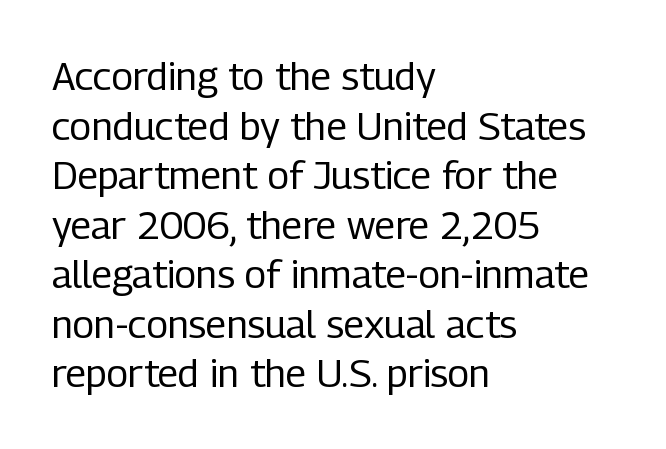
Q: Is the text bold? A: No.
Q: Is the text italic (slanted)? A: No, it is upright.
Q: Is the typeface a serif or a sans-serif typeface? A: Sans-serif.
Q: Is the text underlined? A: No.
Q: How is the paragraph aligned? A: Left-aligned.
Q: Is the spacing between letters normal or unusually wide? A: Normal.
Q: Is the spacing between lines tight, normal or loose? A: Normal.
Q: Width (condensed, normal, or wide)? A: Condensed.
Q: Stroke contrast? A: Low.
Q: x-height? A: Medium.
Q: Monospaced? A: No.
